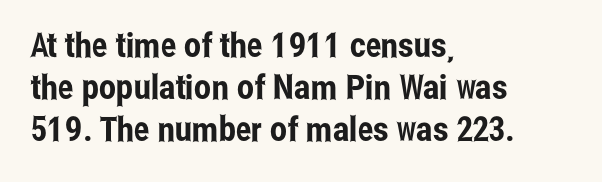
The image shows 34 px condensed sans-serif type, upright; set left-aligned, line spacing 1.24x, normal letter spacing, not underlined; low stroke contrast and a medium x-height.
